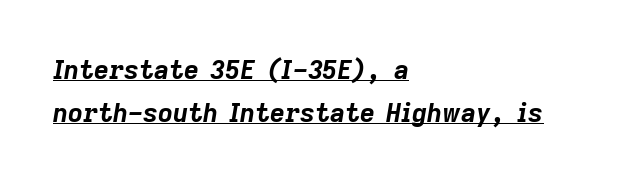
{"italic": "yes", "lean": "right", "slant_degrees": 9, "bold": "yes", "underline": "yes", "align": "left", "line_spacing": "normal", "line_spacing_ratio": 1.64, "letter_spacing": "normal", "letter_spacing_em": 0.0, "glyph_px": 26}
